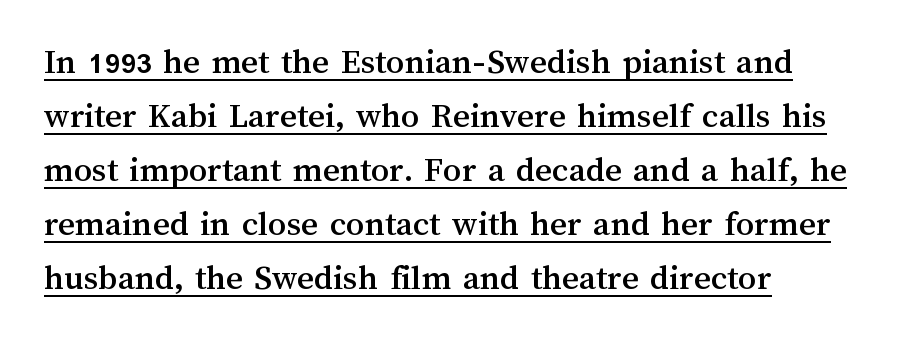
Q: Is the text italic (slanted)? A: No, it is upright.
Q: Is the text underlined? A: Yes.
Q: How is the paragraph aligned? A: Left-aligned.
Q: Is the spacing between letters normal or unusually wide? A: Normal.
Q: Is the spacing between lines tight, normal or loose? A: Normal.
Q: Width (condensed, normal, or wide)? A: Normal.
Q: Stroke contrast? A: Medium.
Q: x-height? A: Medium.
Q: Monospaced? A: No.
